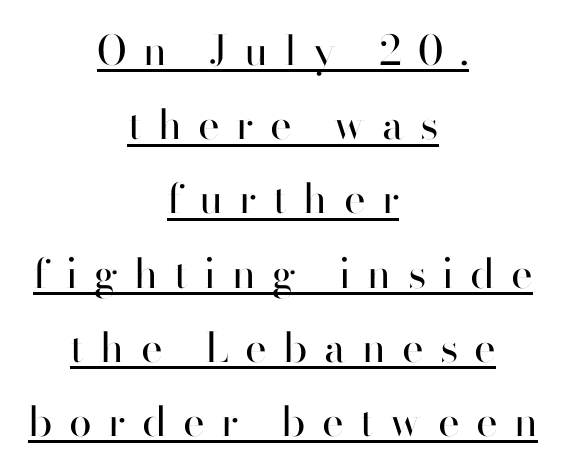
{"serif": "no", "italic": "no", "bold": "no", "weight": "regular", "width": "normal", "stroke_contrast": "high", "x_height": "small", "monospaced": "no", "underline": "yes", "align": "center", "line_spacing_ratio": 1.81, "letter_spacing": "wide", "letter_spacing_em": 0.4, "glyph_px": 41}
